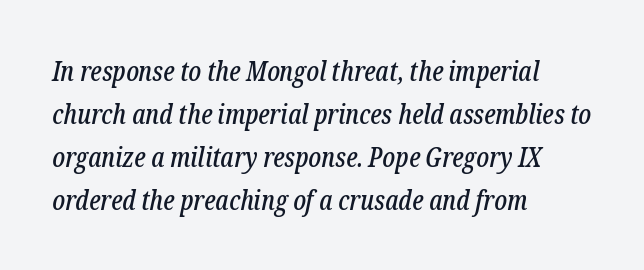
This is oblique type, the kind used for emphasis or titles. A bare baseline throughout the passage. The text block is weighted toward the left margin, trailing off unevenly rightward. Letter spacing: default.
